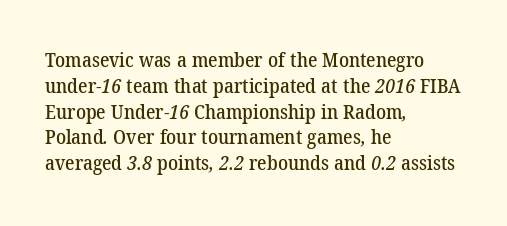
{"underline": "no", "align": "left", "line_spacing": "normal", "line_spacing_ratio": 1.29, "letter_spacing": "normal", "letter_spacing_em": 0.0, "glyph_px": 20}
